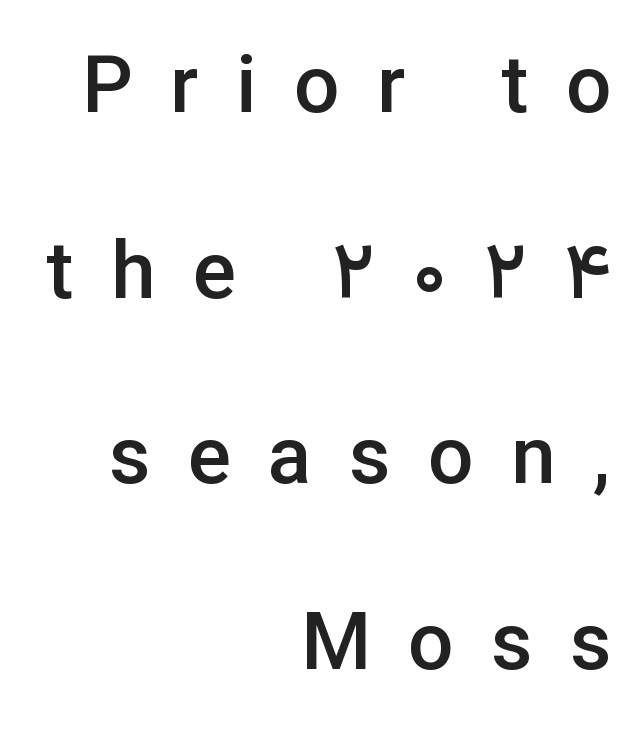
The image shows 80 px semibold sans-serif type, upright; set right-aligned, loose line spacing (2.32x), unusually wide letter spacing (+0.47 em), not underlined; low stroke contrast and a medium x-height.
